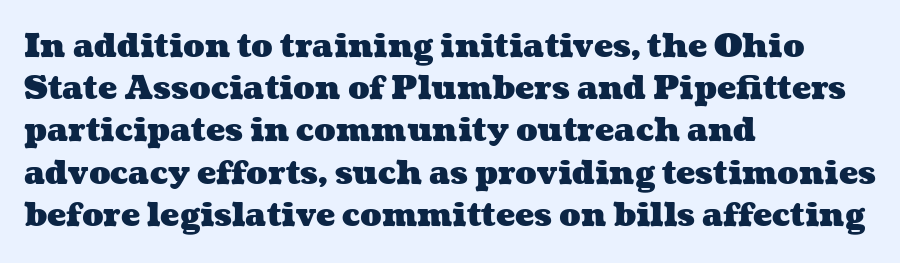
The image shows 32 px heavy, wide type; set left-aligned, normal line spacing (1.32x), normal letter spacing, not underlined; medium stroke contrast and a medium x-height.
